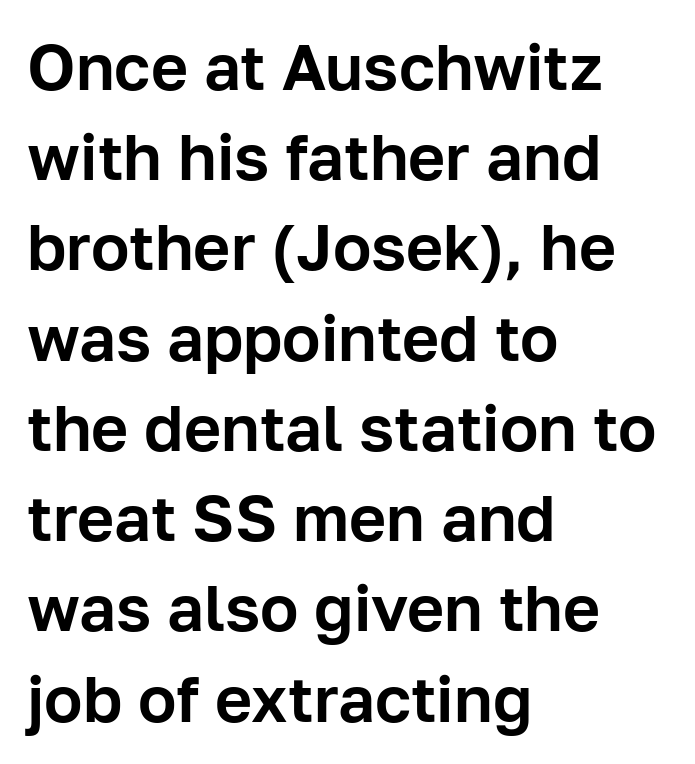
If you drew a ruler down the left edge, every line would touch it. This sample has the flowing, uneven cadence of proportional lettering. The line texture is even and compact thanks to regular tracking. No italicization has been applied; the sample stays upright. The space beneath each line is pristine and unruled.
